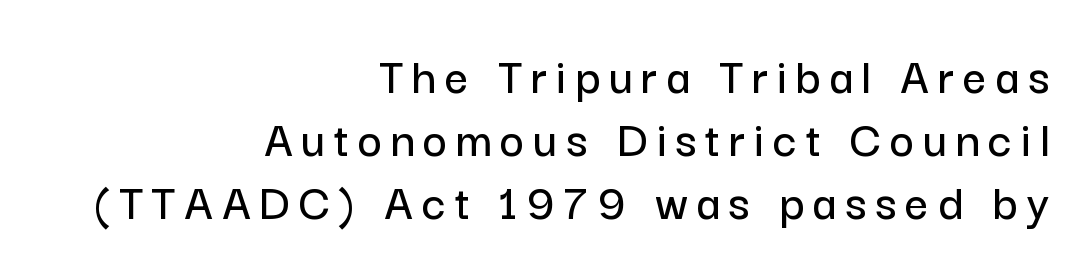
Q: Is the text italic (slanted)? A: No, it is upright.
Q: Is the typeface a serif or a sans-serif typeface? A: Sans-serif.
Q: Is the text underlined? A: No.
Q: How is the paragraph aligned? A: Right-aligned.
Q: Width (condensed, normal, or wide)? A: Normal.
Q: Stroke contrast? A: Low.
Q: x-height? A: Medium.
Q: Monospaced? A: No.
